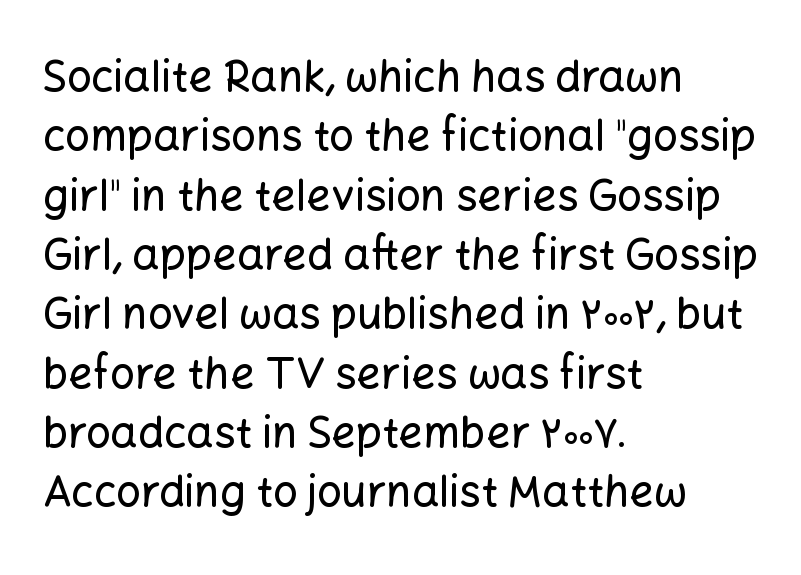
Q: Is the text italic (slanted)? A: No, it is upright.
Q: Is the typeface a serif or a sans-serif typeface? A: Sans-serif.
Q: Is the text underlined? A: No.
Q: How is the paragraph aligned? A: Left-aligned.
Q: Is the spacing between letters normal or unusually wide? A: Normal.
Q: Is the spacing between lines tight, normal or loose? A: Normal.
Q: Width (condensed, normal, or wide)? A: Normal.
Q: Stroke contrast? A: Low.
Q: x-height? A: Medium.
Q: Monospaced? A: No.
